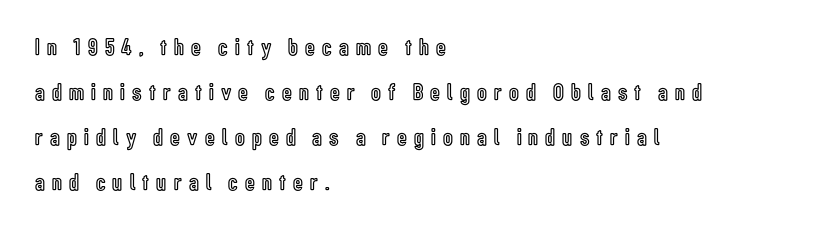
The image shows 24 px text type, upright; set left-aligned, line spacing 1.87x, unusually wide letter spacing (+0.3 em), not underlined.
